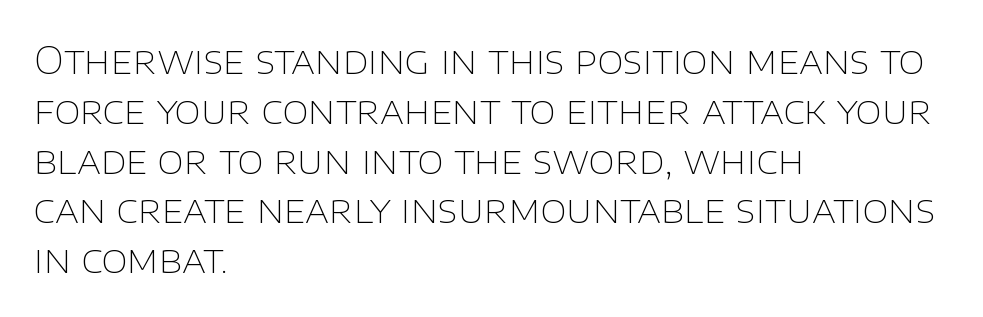
{"serif": "no", "italic": "no", "bold": "no", "weight": "thin", "width": "normal", "stroke_contrast": "low", "x_height": "large", "monospaced": "no", "underline": "no", "align": "left", "line_spacing": "normal", "line_spacing_ratio": 1.31, "letter_spacing": "normal", "letter_spacing_em": 0.0, "glyph_px": 38}
